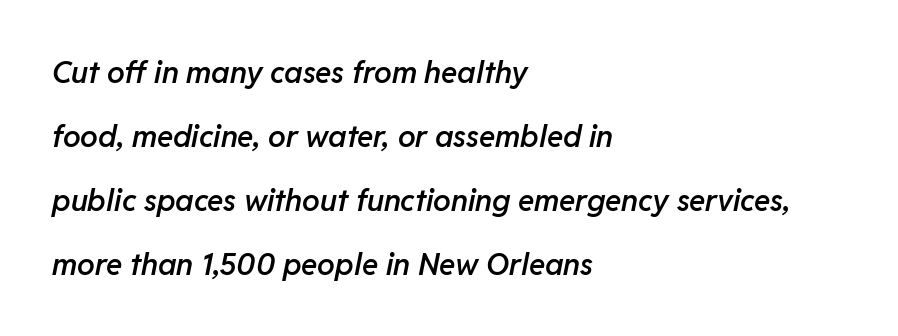
Q: Is the text bold? A: Semi-bold.
Q: Is the text italic (slanted)? A: Yes, it leans right by about 11 degrees.
Q: Is the text underlined? A: No.
Q: How is the paragraph aligned? A: Left-aligned.
Q: Is the spacing between letters normal or unusually wide? A: Normal.
Q: Is the spacing between lines tight, normal or loose? A: Loose.
Q: Width (condensed, normal, or wide)? A: Normal.
Q: Stroke contrast? A: Low.
Q: x-height? A: Medium.
Q: Monospaced? A: No.
